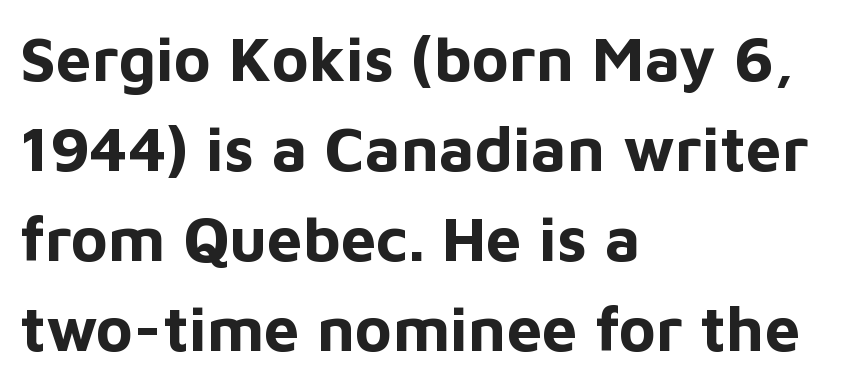
This is roman type, the default non-slanted kind. Descenders hang freely into open space. Regarding serifs, this sample does without them. These lines keep a tight, regular rhythm from letter to letter.
